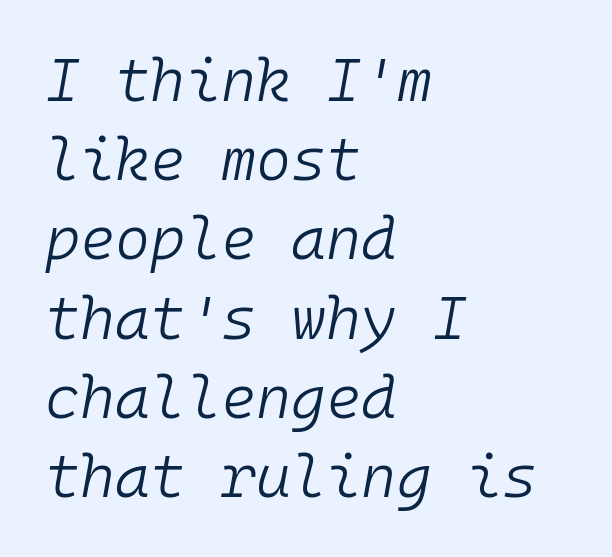
The image shows 60 px light type, italic (leaning right), monospaced; set left-aligned, normal line spacing (1.32x), normal letter spacing, not underlined; low stroke contrast and a medium x-height.
